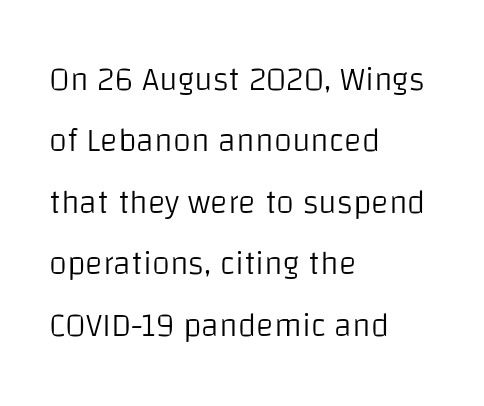
{"serif": "no", "italic": "no", "bold": "no", "weight": "light", "width": "normal", "stroke_contrast": "low", "x_height": "large", "monospaced": "no", "underline": "no", "align": "left", "line_spacing_ratio": 1.86, "letter_spacing": "normal", "letter_spacing_em": 0.0, "glyph_px": 33}
